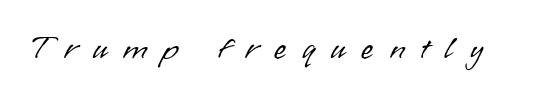
{"serif": "no", "bold": "no", "weight": "light", "width": "normal", "stroke_contrast": "low", "x_height": "small", "monospaced": "no", "underline": "no", "letter_spacing": "wide", "letter_spacing_em": 0.49, "glyph_px": 32}
